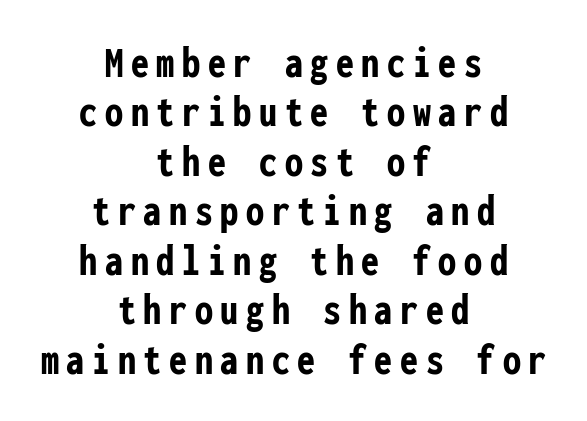
Q: Is the text bold? A: Yes.
Q: Is the text italic (slanted)? A: No, it is upright.
Q: Is the typeface a serif or a sans-serif typeface? A: Sans-serif.
Q: Is the text underlined? A: No.
Q: How is the paragraph aligned? A: Centered.
Q: Is the spacing between lines tight, normal or loose? A: Tight.
Q: Width (condensed, normal, or wide)? A: Condensed.
Q: Stroke contrast? A: Low.
Q: x-height? A: Medium.
Q: Monospaced? A: Yes.
